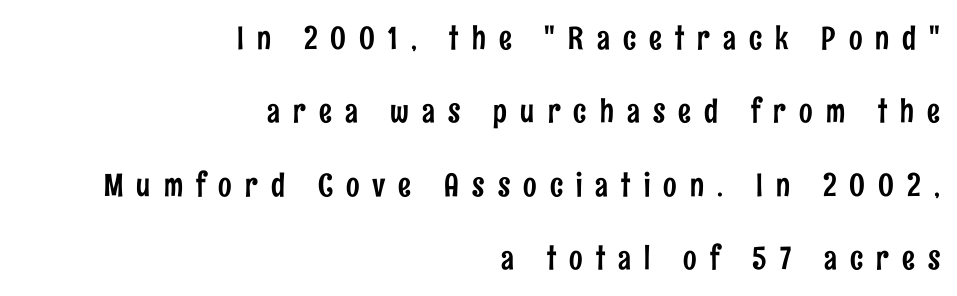
Is there much room between lines? Yes — plenty of vertical air separates them. Here the designer chose a conventional face with non-uniform glyph widths. Rendered with straight, roman letterforms. Beneath every word, the page is bare. In terms of letterspacing, this is a distinctly airy, spread setting.
